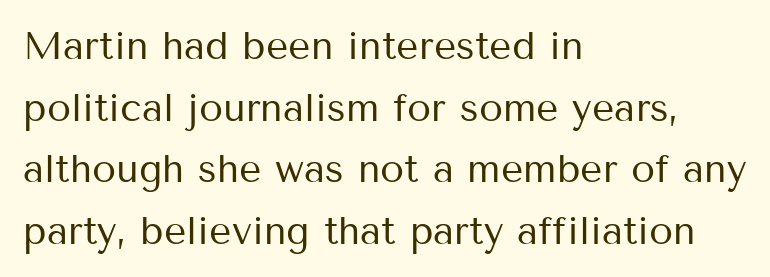
{"serif": "no", "italic": "no", "bold": "no", "weight": "regular", "width": "normal", "stroke_contrast": "medium", "x_height": "medium", "monospaced": "no", "underline": "no", "align": "left", "line_spacing": "normal", "line_spacing_ratio": 1.58, "letter_spacing": "normal", "letter_spacing_em": 0.0, "glyph_px": 39}
